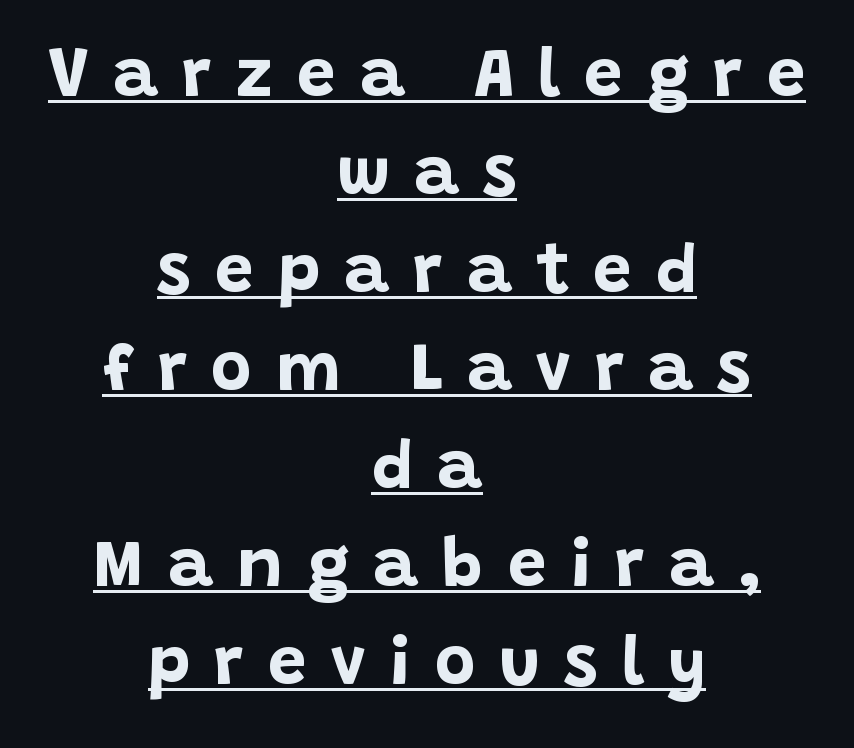
{"serif": "no", "italic": "no", "bold": "yes", "weight": "bold", "width": "normal", "stroke_contrast": "low", "x_height": "large", "monospaced": "no", "underline": "yes", "align": "center", "line_spacing": "normal", "line_spacing_ratio": 1.42, "letter_spacing": "wide", "letter_spacing_em": 0.35, "glyph_px": 69}
